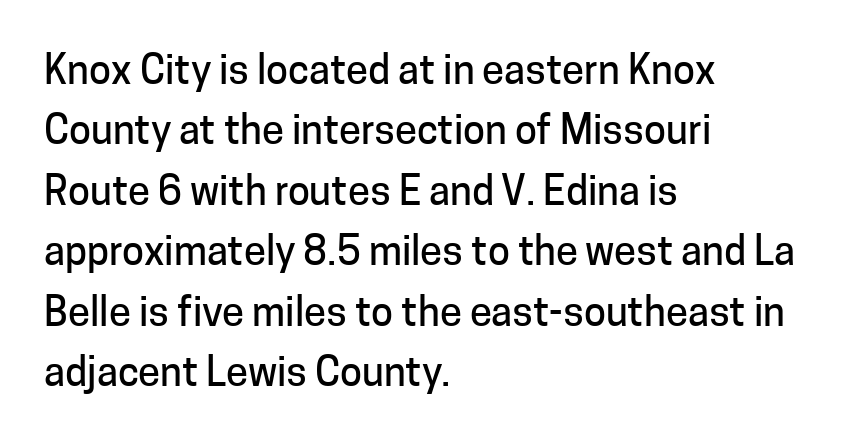
Q: Is the text italic (slanted)? A: No, it is upright.
Q: Is the typeface a serif or a sans-serif typeface? A: Sans-serif.
Q: Is the text underlined? A: No.
Q: How is the paragraph aligned? A: Left-aligned.
Q: Is the spacing between letters normal or unusually wide? A: Normal.
Q: Is the spacing between lines tight, normal or loose? A: Normal.
Q: Width (condensed, normal, or wide)? A: Normal.
Q: Stroke contrast? A: Low.
Q: x-height? A: Medium.
Q: Monospaced? A: No.
